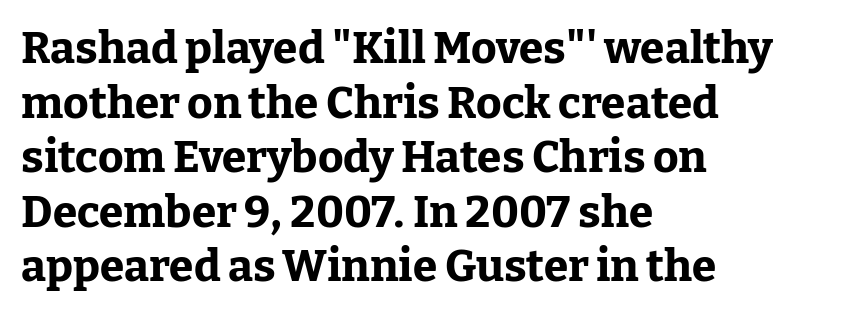
{"serif": "yes", "italic": "no", "bold": "yes", "weight": "bold", "width": "normal", "stroke_contrast": "low", "x_height": "medium", "monospaced": "no", "underline": "no", "align": "left", "line_spacing_ratio": 1.24, "letter_spacing": "normal", "letter_spacing_em": 0.0, "glyph_px": 44}
